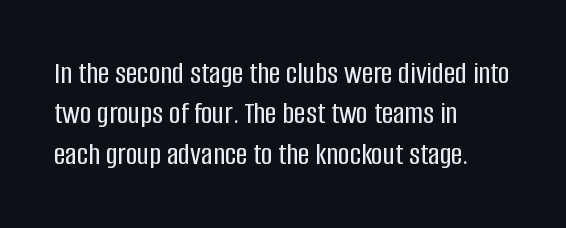
Q: Is the text italic (slanted)? A: No, it is upright.
Q: Is the typeface a serif or a sans-serif typeface? A: Sans-serif.
Q: Is the text underlined? A: No.
Q: How is the paragraph aligned? A: Left-aligned.
Q: Is the spacing between letters normal or unusually wide? A: Normal.
Q: Is the spacing between lines tight, normal or loose? A: Normal.
Q: Width (condensed, normal, or wide)? A: Condensed.
Q: Stroke contrast? A: Low.
Q: x-height? A: Large.
Q: Monospaced? A: No.
